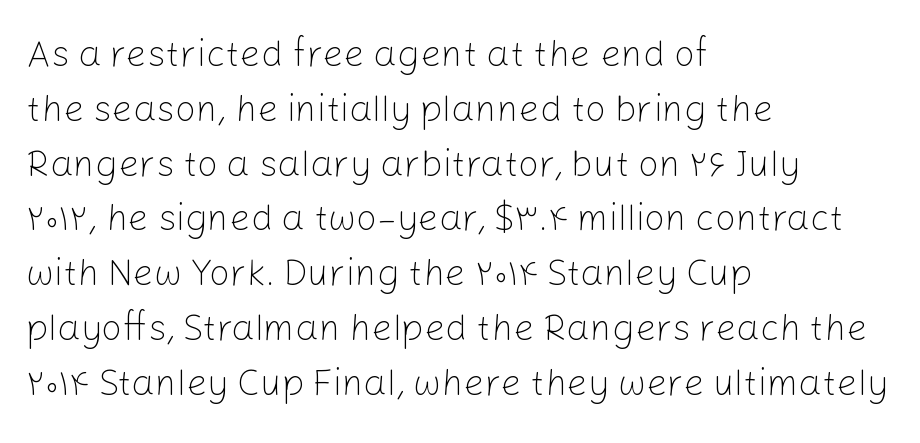
The image shows 37 px light sans-serif type, upright; set left-aligned, normal line spacing (1.48x), normal letter spacing, not underlined; low stroke contrast and a medium x-height.
